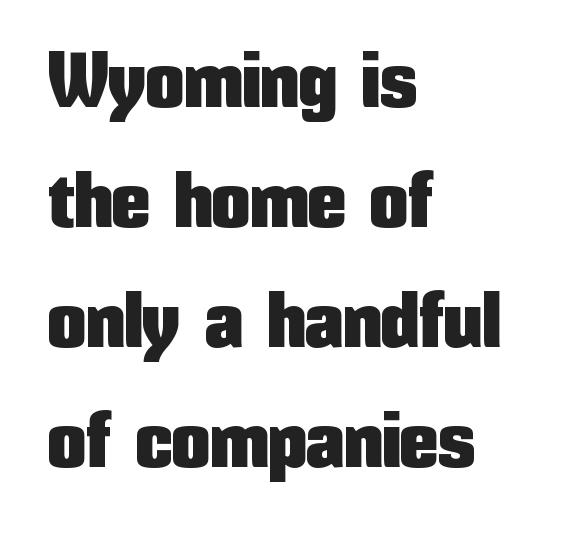
Just letters on the line, the space beneath them empty. Between one letter and the next there's only the usual sliver of space. No italicization has been applied; the sample stays upright. One glance says typical: line gaps are just what's usual.
